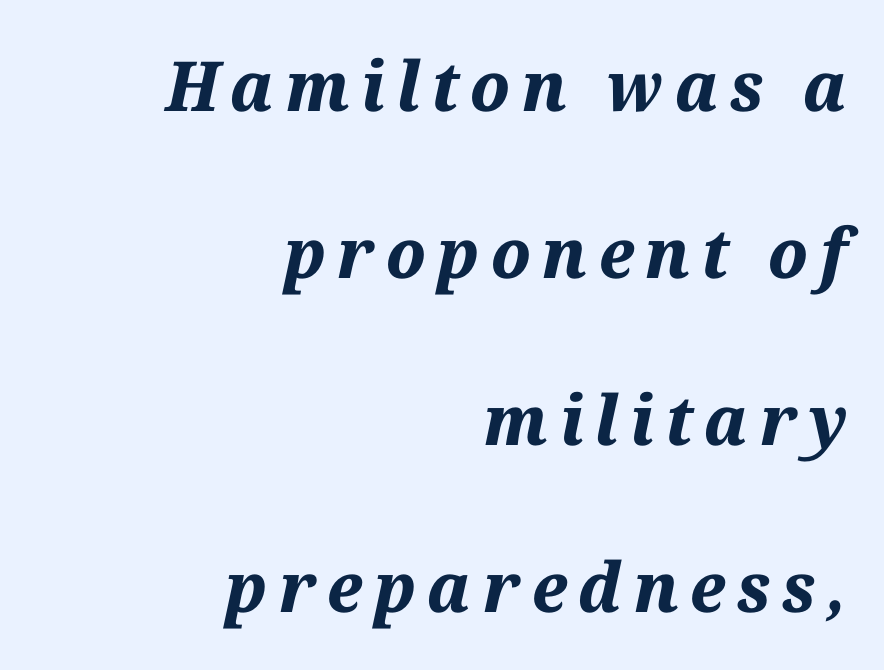
The passage shown is typed in a proportional face where columns would drift. Lines of text with bare space underneath. Slant detected: the letters are inclined. A dark, heavy texture on the line: the type is bold. Regarding leading, the lines here are spaced well apart. Horizontally, the lines are justified to the trailing edge only.
